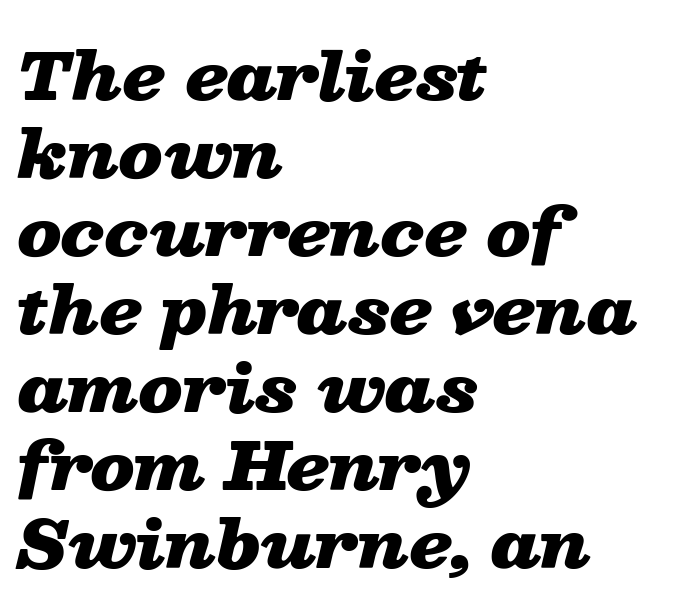
Q: Is the text bold? A: Yes.
Q: Is the text italic (slanted)? A: Yes, it leans right by about 13 degrees.
Q: Is the text underlined? A: No.
Q: How is the paragraph aligned? A: Left-aligned.
Q: Is the spacing between letters normal or unusually wide? A: Normal.
Q: Width (condensed, normal, or wide)? A: Wide.
Q: Stroke contrast? A: Low.
Q: x-height? A: Medium.
Q: Monospaced? A: No.
